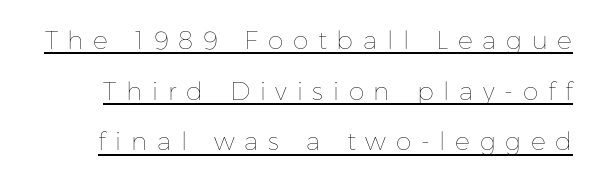
Q: Is the text bold? A: No.
Q: Is the text italic (slanted)? A: No, it is upright.
Q: Is the text underlined? A: Yes.
Q: Is the spacing between letters normal or unusually wide? A: Unusually wide.
Q: Is the spacing between lines tight, normal or loose? A: Loose.
